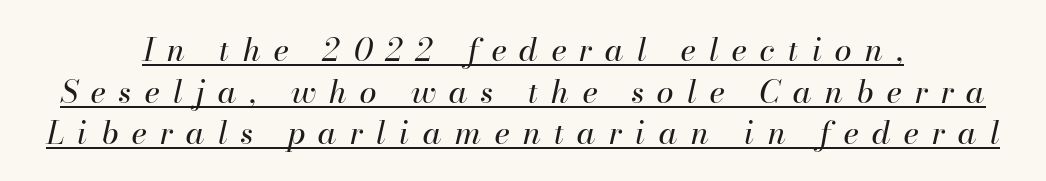
Q: Is the text bold? A: No.
Q: Is the text italic (slanted)? A: Yes, it leans right by about 13 degrees.
Q: Is the text underlined? A: Yes.
Q: How is the paragraph aligned? A: Centered.
Q: Is the spacing between letters normal or unusually wide? A: Unusually wide.
Q: Is the spacing between lines tight, normal or loose? A: Normal.
Q: Width (condensed, normal, or wide)? A: Normal.
Q: Stroke contrast? A: High.
Q: x-height? A: Small.
Q: Monospaced? A: No.
